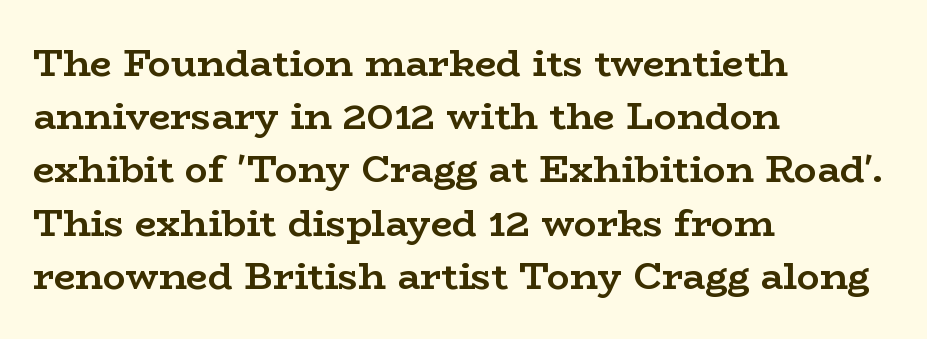
The type sits square on the baseline with zero lean. The lines are quadded left. The gaps between neighbouring characters are ordinary and unremarkable. In terms of leading, this rendering sits right in the middle. A typesetter would call this proportional, since set widths differ per character.
